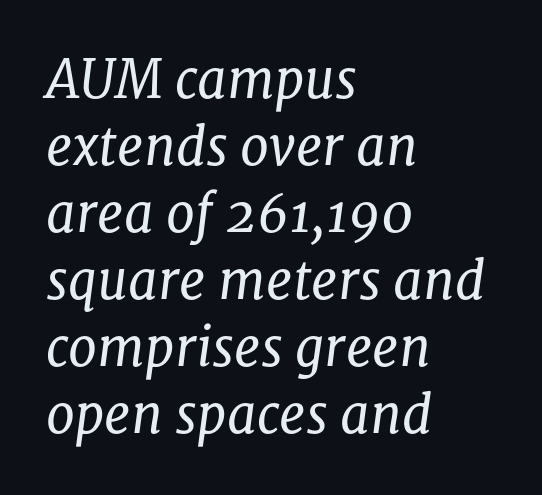
If you drew a line through each stem, it would be angled. A typesetter would call this proportional, since set widths differ per character. The glyphs in this specimen are seriffed. Lines of text with bare space underneath.
